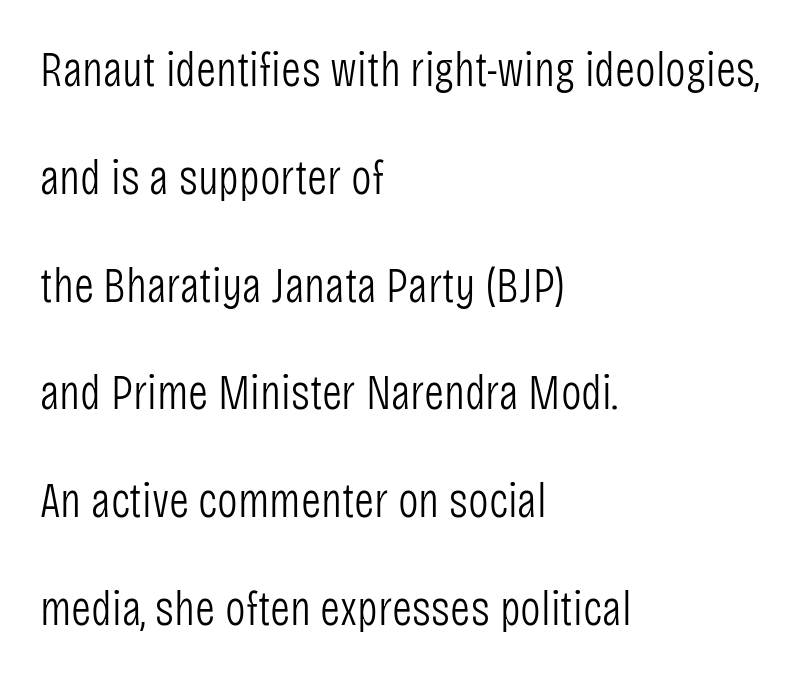
Q: Is the text bold? A: No.
Q: Is the text italic (slanted)? A: No, it is upright.
Q: Is the typeface a serif or a sans-serif typeface? A: Sans-serif.
Q: Is the text underlined? A: No.
Q: How is the paragraph aligned? A: Left-aligned.
Q: Is the spacing between letters normal or unusually wide? A: Normal.
Q: Is the spacing between lines tight, normal or loose? A: Loose.
Q: Width (condensed, normal, or wide)? A: Condensed.
Q: Stroke contrast? A: Low.
Q: x-height? A: Large.
Q: Monospaced? A: No.
